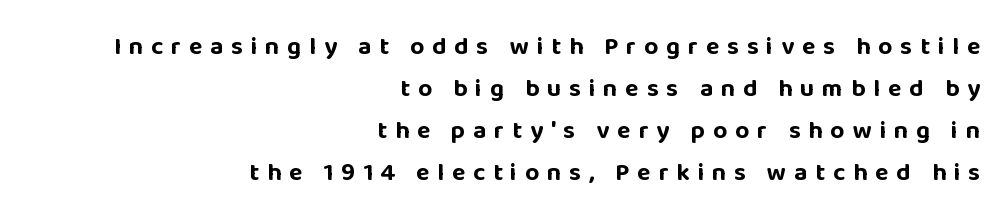
Only glyphs here, with clear space below each row. Summary of weight: heavy, a full bold. Does the copy run flush right? Yes — the right margin is perfectly even. The block of text has a typical density, with ordinary space between rows. Glyph-to-glyph distance is far greater than everyday printed text.
